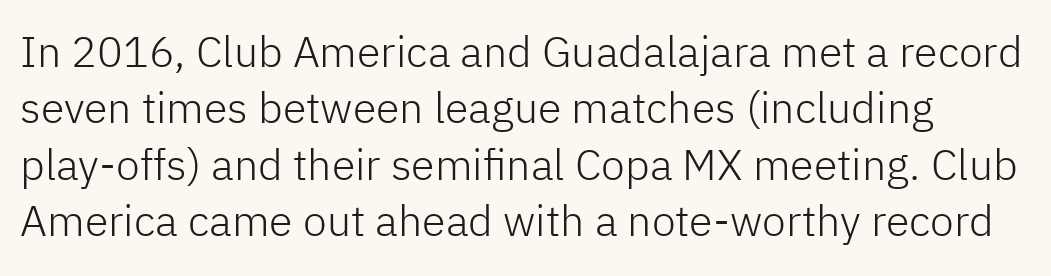
Q: Is the text bold? A: No.
Q: Is the text italic (slanted)? A: No, it is upright.
Q: Is the typeface a serif or a sans-serif typeface? A: Sans-serif.
Q: Is the text underlined? A: No.
Q: Is the spacing between letters normal or unusually wide? A: Normal.
Q: Is the spacing between lines tight, normal or loose? A: Normal.
Q: Width (condensed, normal, or wide)? A: Normal.
Q: Stroke contrast? A: Low.
Q: x-height? A: Medium.
Q: Monospaced? A: No.
